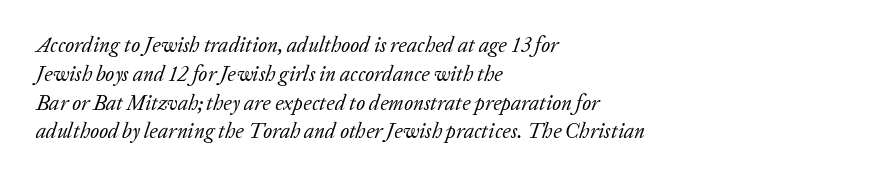
Q: Is the text bold? A: No.
Q: Is the text italic (slanted)? A: Yes, it leans right by about 20 degrees.
Q: Is the text underlined? A: No.
Q: How is the paragraph aligned? A: Left-aligned.
Q: Is the spacing between letters normal or unusually wide? A: Normal.
Q: Is the spacing between lines tight, normal or loose? A: Normal.
